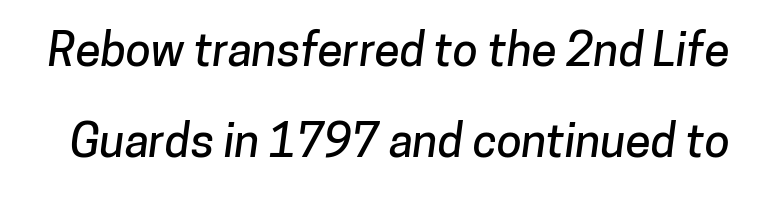
{"serif": "no", "width": "normal", "stroke_contrast": "low", "x_height": "medium", "monospaced": "no", "underline": "no", "line_spacing": "loose", "line_spacing_ratio": 1.98, "letter_spacing": "normal", "letter_spacing_em": 0.0, "glyph_px": 46}
